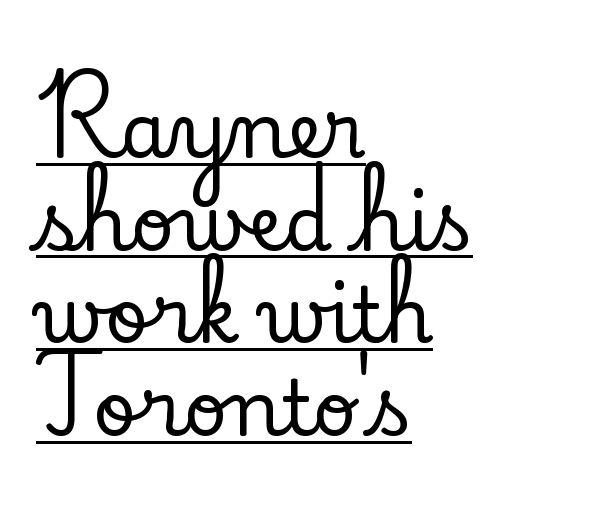
The image shows 76 px serif type, upright; set left-aligned, line spacing 1.22x, normal letter spacing, underlined; low stroke contrast and a small x-height.
